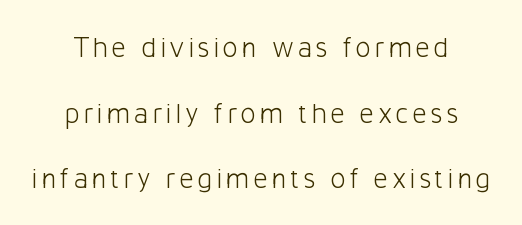
The image shows 29 px light sans-serif type, upright; set centered, loose line spacing (2.26x), not underlined; low stroke contrast and a medium x-height.
